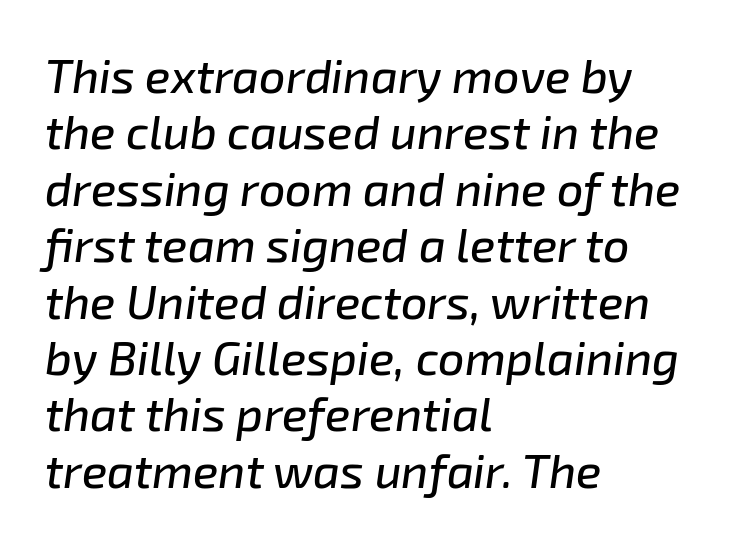
{"italic": "yes", "lean": "right", "slant_degrees": 8, "width": "normal", "stroke_contrast": "low", "x_height": "medium", "monospaced": "no", "underline": "no", "align": "left", "line_spacing_ratio": 1.2, "letter_spacing": "normal", "letter_spacing_em": 0.0, "glyph_px": 47}
